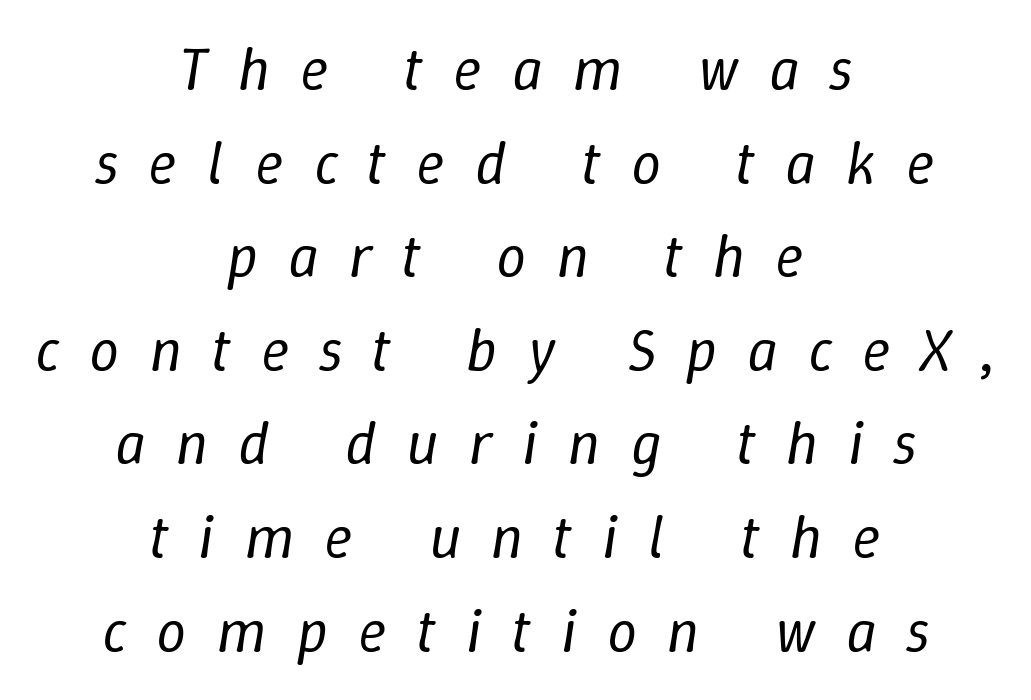
Q: Is the text bold? A: No.
Q: Is the text italic (slanted)? A: Yes, it leans right by about 9 degrees.
Q: Is the text underlined? A: No.
Q: How is the paragraph aligned? A: Centered.
Q: Is the spacing between letters normal or unusually wide? A: Unusually wide.
Q: Is the spacing between lines tight, normal or loose? A: Normal.
Q: Width (condensed, normal, or wide)? A: Normal.
Q: Stroke contrast? A: Low.
Q: x-height? A: Medium.
Q: Monospaced? A: No.
